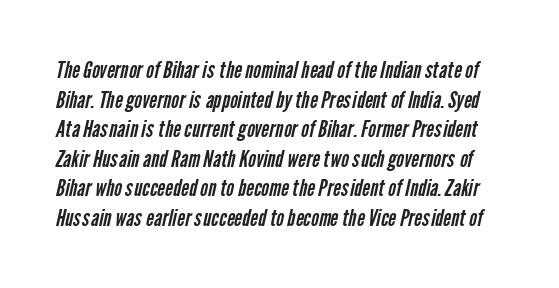
The image shows 24 px text type; set line spacing 1.23x, normal letter spacing, not underlined.
